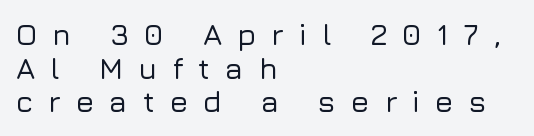
The image shows 30 px sans-serif type, upright; set left-aligned, tight line spacing (1.12x), unusually wide letter spacing (+0.5 em), not underlined; low stroke contrast and a medium x-height.
